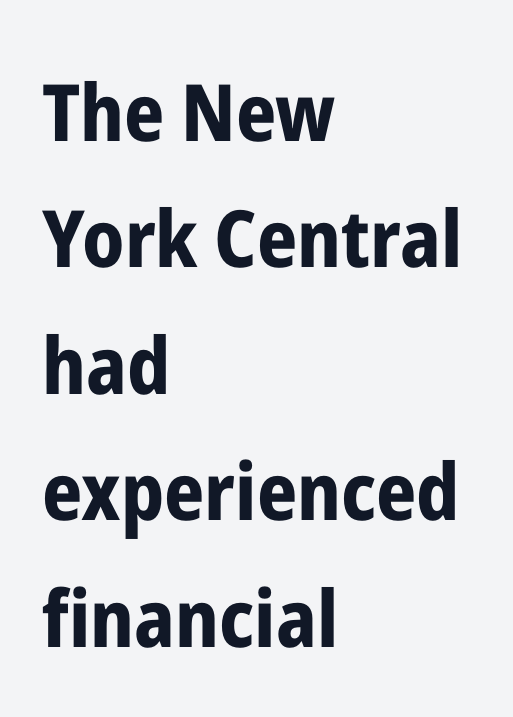
The image shows 79 px bold, condensed sans-serif type, upright; set left-aligned, normal line spacing (1.6x), normal letter spacing, not underlined; low stroke contrast and a medium x-height.
